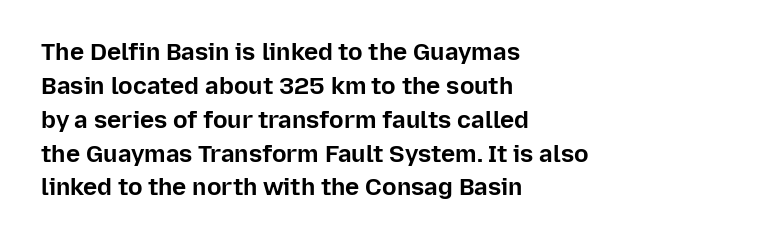
Q: Is the text bold? A: Yes.
Q: Is the text italic (slanted)? A: No, it is upright.
Q: Is the text underlined? A: No.
Q: How is the paragraph aligned? A: Left-aligned.
Q: Is the spacing between letters normal or unusually wide? A: Normal.
Q: Is the spacing between lines tight, normal or loose? A: Normal.
